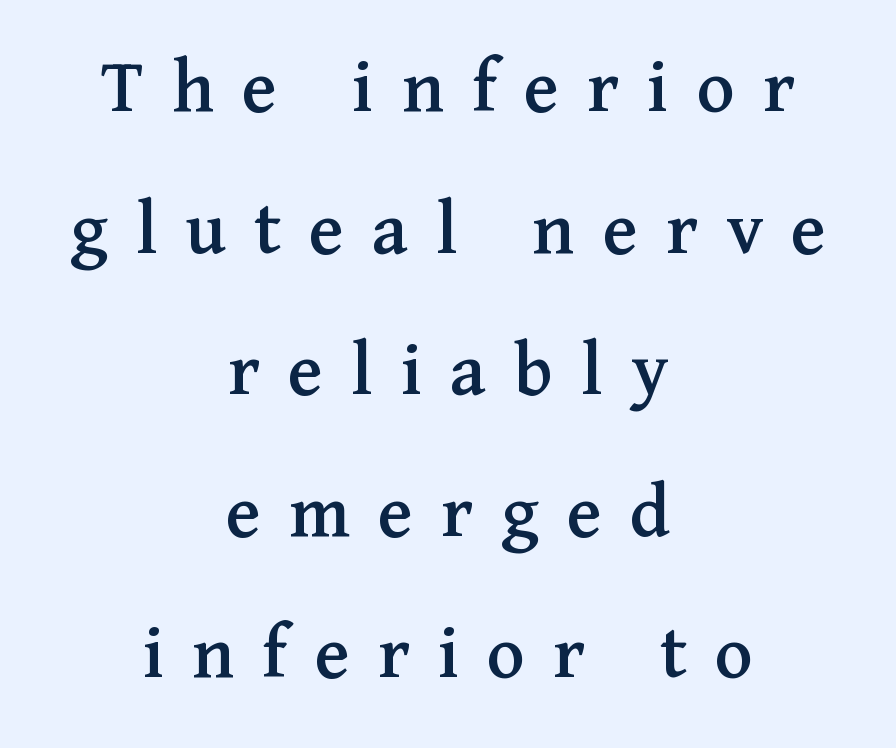
Q: Is the text italic (slanted)? A: No, it is upright.
Q: Is the typeface a serif or a sans-serif typeface? A: Serif.
Q: Is the text underlined? A: No.
Q: How is the paragraph aligned? A: Centered.
Q: Is the spacing between letters normal or unusually wide? A: Unusually wide.
Q: Width (condensed, normal, or wide)? A: Normal.
Q: Stroke contrast? A: Medium.
Q: x-height? A: Medium.
Q: Monospaced? A: No.
